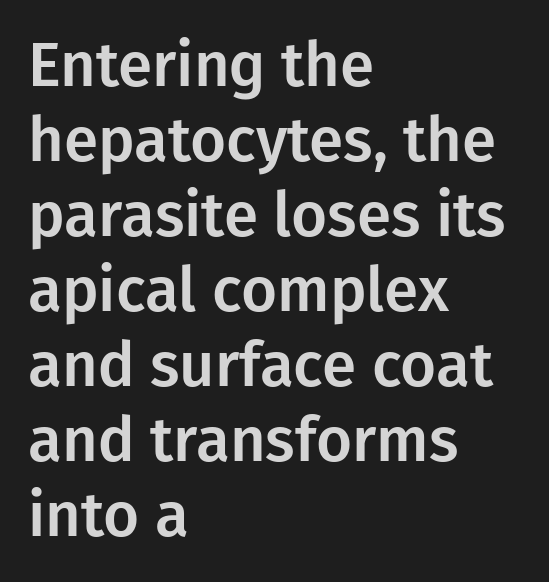
Students, note that the glyphs here touch the page at normal intervals. Only glyphs here, with clear space below each row. A sans-serif font was chosen for this passage. The axis of the letterforms is exactly vertical. Layout note: lines flush left.
